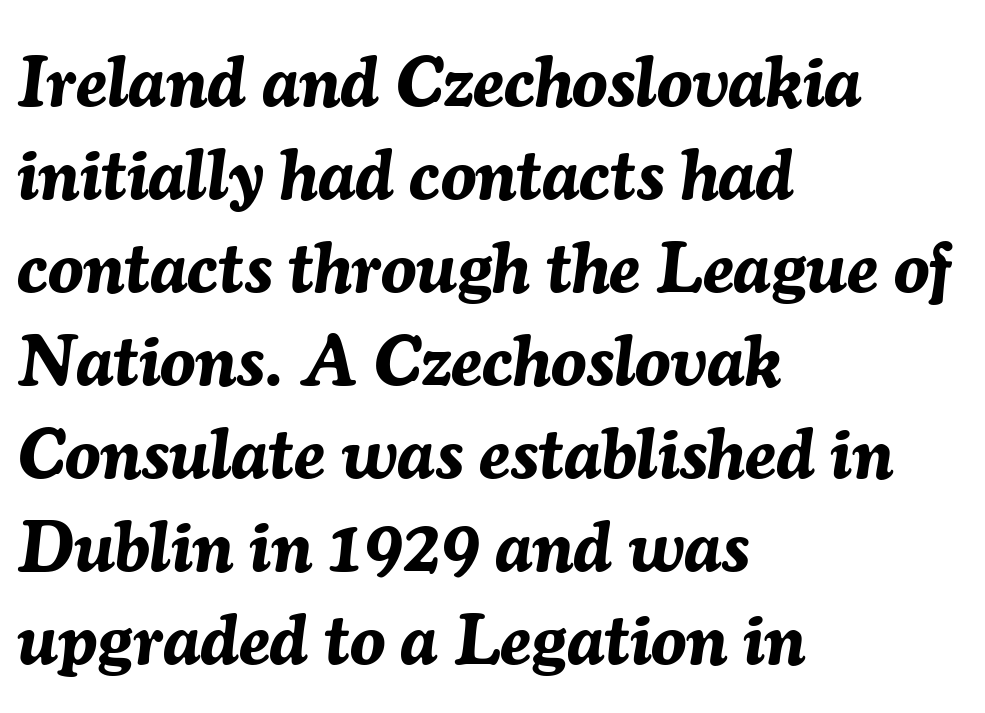
The image shows 71 px bold type, italic (leaning right); set left-aligned, normal line spacing (1.31x), normal letter spacing, not underlined; medium stroke contrast and a medium x-height.
